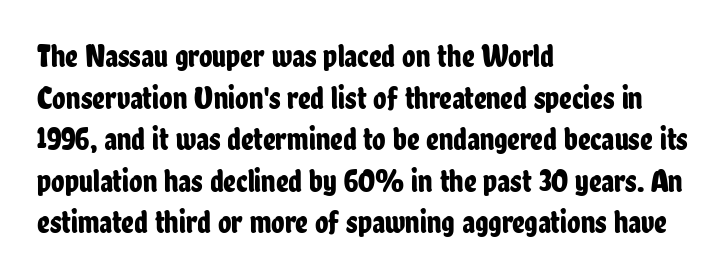
The image shows 31 px condensed sans-serif type, upright; set left-aligned, normal line spacing (1.34x), normal letter spacing, not underlined; low stroke contrast and a medium x-height.
